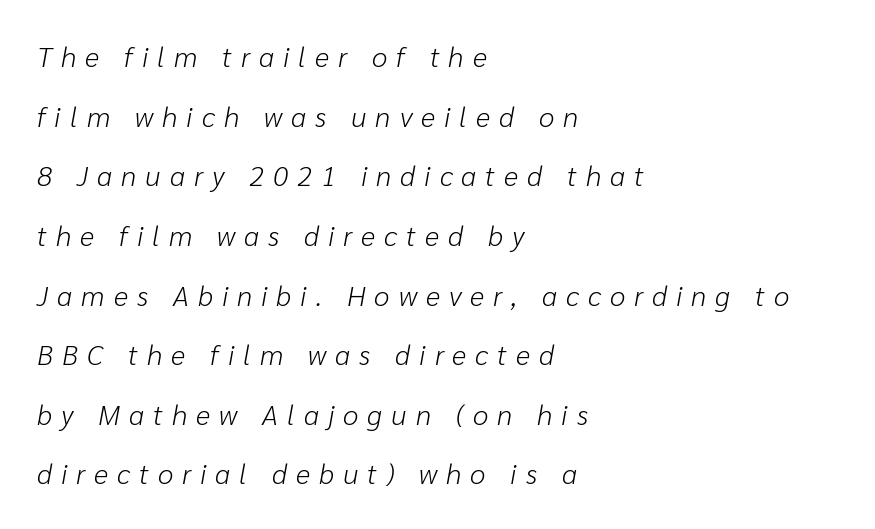
The image shows 28 px light type, italic (leaning right); set left-aligned, loose line spacing (2.13x), unusually wide letter spacing (+0.32 em), not underlined; low stroke contrast and a medium x-height.
